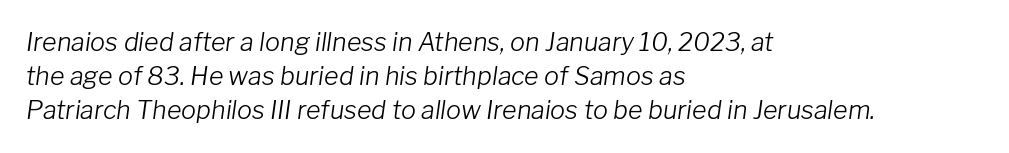
Q: Is the text bold? A: No.
Q: Is the text italic (slanted)? A: Yes, it leans right by about 8 degrees.
Q: Is the text underlined? A: No.
Q: How is the paragraph aligned? A: Left-aligned.
Q: Is the spacing between letters normal or unusually wide? A: Normal.
Q: Is the spacing between lines tight, normal or loose? A: Normal.
